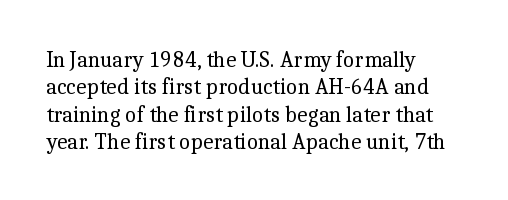
Rendered with straight, roman letterforms. Weight: not bold — regular or lighter. Words appear dense and cohesive because spacing is normal. Horizontal alignment here is leftward, the default for most running prose. A clean baseline with only descenders dipping below it.
